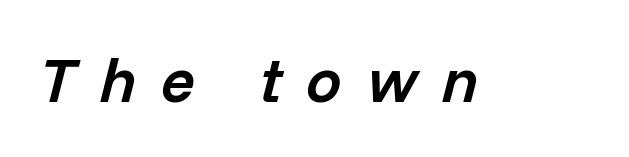
Q: Is the text bold? A: Semi-bold.
Q: Is the text italic (slanted)? A: Yes, it leans right by about 14 degrees.
Q: Is the text underlined? A: No.
Q: Is the spacing between letters normal or unusually wide? A: Unusually wide.
Q: Width (condensed, normal, or wide)? A: Normal.
Q: Stroke contrast? A: Low.
Q: x-height? A: Medium.
Q: Monospaced? A: No.
